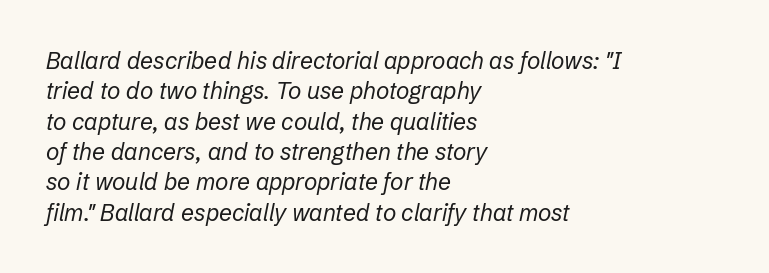
{"italic": "yes", "lean": "right", "slant_degrees": 12, "bold": "no", "underline": "no", "align": "left", "line_spacing": "normal", "line_spacing_ratio": 1.32, "letter_spacing": "normal", "letter_spacing_em": 0.0, "glyph_px": 23}
